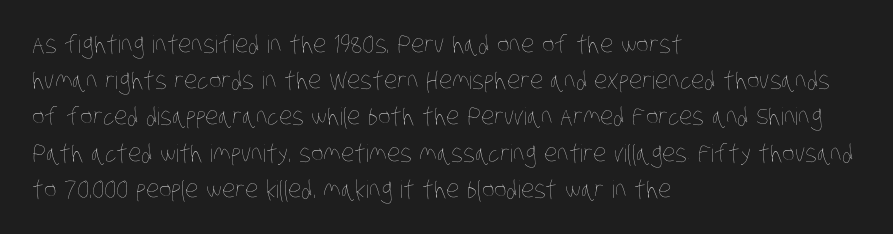
Q: Is the text bold? A: No.
Q: Is the text underlined? A: No.
Q: How is the paragraph aligned? A: Left-aligned.
Q: Is the spacing between letters normal or unusually wide? A: Normal.
Q: Is the spacing between lines tight, normal or loose? A: Normal.
